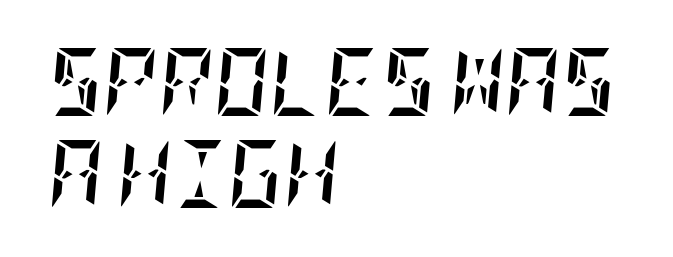
{"italic": "yes", "lean": "right", "slant_degrees": 5, "bold": "yes", "weight": "semibold", "width": "condensed", "stroke_contrast": "low", "x_height": "large", "underline": "no", "align": "left", "line_spacing": "normal", "line_spacing_ratio": 1.36, "letter_spacing": "normal", "letter_spacing_em": 0.0, "glyph_px": 68}
